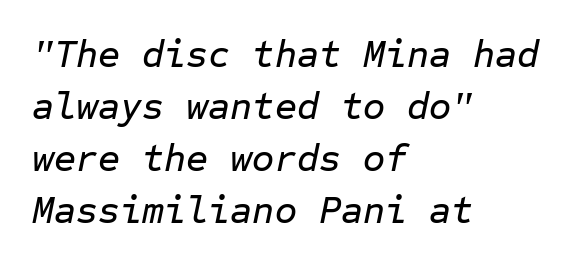
Q: Is the text italic (slanted)? A: Yes, it leans right by about 12 degrees.
Q: Is the text underlined? A: No.
Q: How is the paragraph aligned? A: Left-aligned.
Q: Is the spacing between letters normal or unusually wide? A: Normal.
Q: Is the spacing between lines tight, normal or loose? A: Normal.
Q: Width (condensed, normal, or wide)? A: Normal.
Q: Stroke contrast? A: Low.
Q: x-height? A: Medium.
Q: Monospaced? A: Yes.
